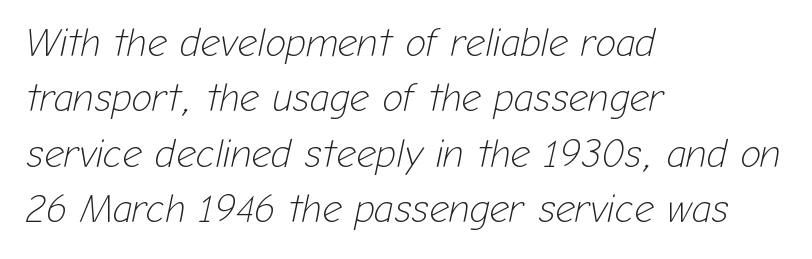
Q: Is the text bold? A: No.
Q: Is the text italic (slanted)? A: Yes, it leans right by about 12 degrees.
Q: Is the text underlined? A: No.
Q: How is the paragraph aligned? A: Left-aligned.
Q: Is the spacing between letters normal or unusually wide? A: Normal.
Q: Is the spacing between lines tight, normal or loose? A: Normal.
Q: Width (condensed, normal, or wide)? A: Normal.
Q: Stroke contrast? A: Low.
Q: x-height? A: Medium.
Q: Monospaced? A: No.
